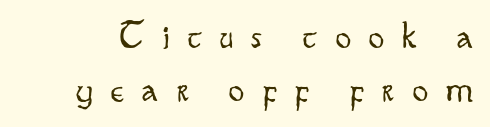
The image shows 38 px light, condensed sans-serif type, upright; set normal line spacing (1.4x), unusually wide letter spacing (+0.49 em), not underlined; low stroke contrast and a small x-height.
